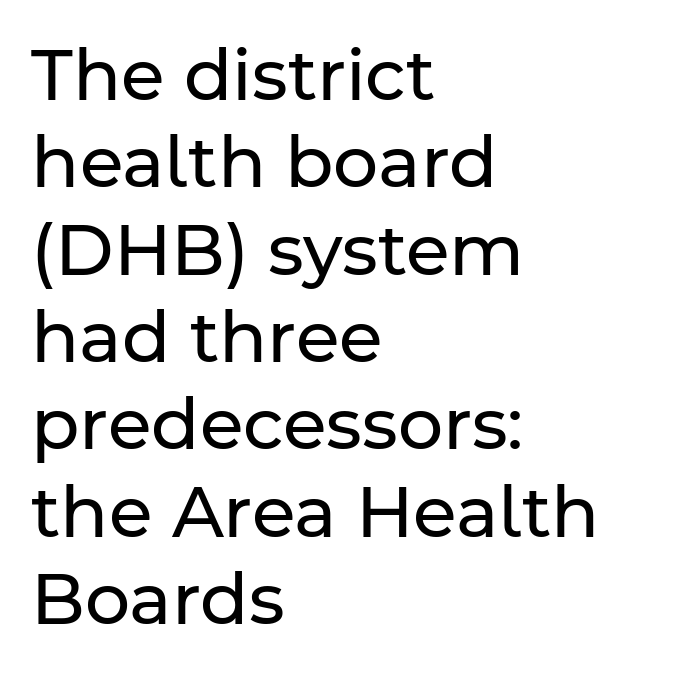
The image shows 71 px regular-weight sans-serif type, upright; set left-aligned, line spacing 1.23x, normal letter spacing, not underlined; low stroke contrast and a medium x-height.
